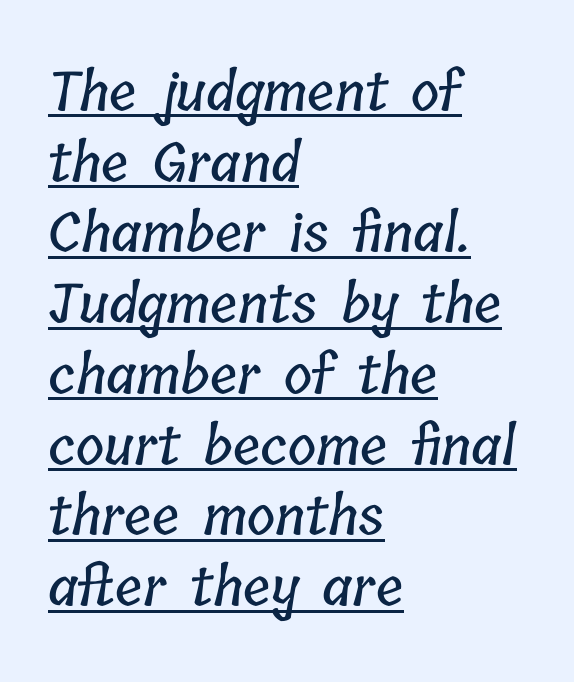
Q: Is the text underlined? A: Yes.
Q: How is the paragraph aligned? A: Left-aligned.
Q: Is the spacing between letters normal or unusually wide? A: Normal.
Q: Is the spacing between lines tight, normal or loose? A: Normal.
Q: Width (condensed, normal, or wide)? A: Condensed.
Q: Stroke contrast? A: Low.
Q: x-height? A: Medium.
Q: Monospaced? A: No.
